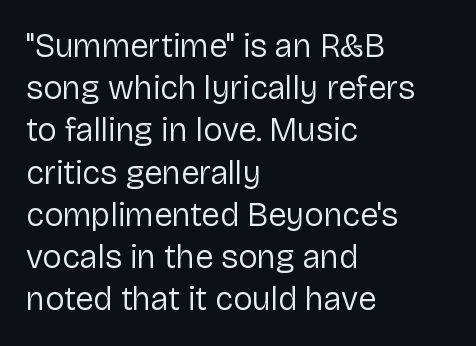
{"serif": "no", "italic": "no", "bold": "no", "weight": "regular", "width": "normal", "stroke_contrast": "low", "x_height": "medium", "monospaced": "no", "underline": "no", "align": "left", "line_spacing": "normal", "line_spacing_ratio": 1.28, "letter_spacing": "normal", "letter_spacing_em": 0.0, "glyph_px": 33}
